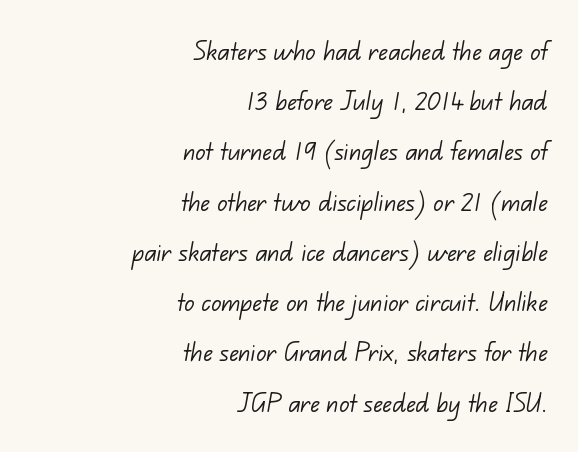
The image shows 31 px light sans-serif type; set right-aligned, normal line spacing (1.62x), normal letter spacing, not underlined; low stroke contrast and a small x-height.
